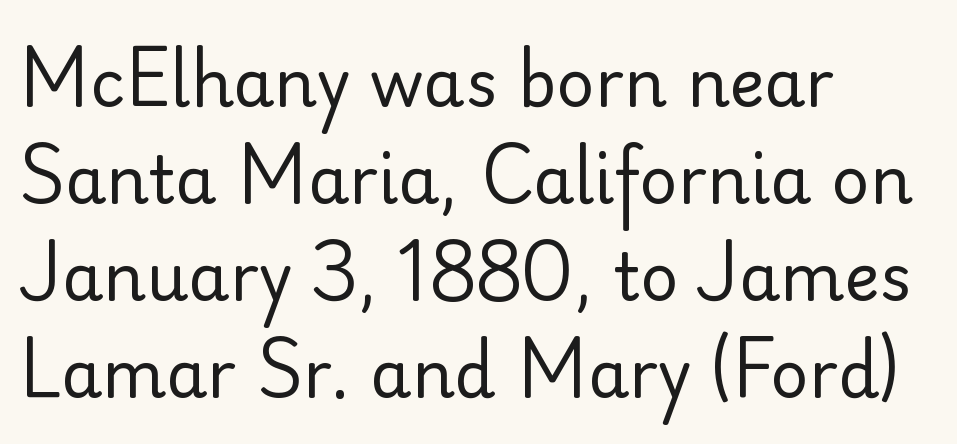
Q: Is the text bold? A: No.
Q: Is the text italic (slanted)? A: No, it is upright.
Q: Is the typeface a serif or a sans-serif typeface? A: Sans-serif.
Q: Is the text underlined? A: No.
Q: How is the paragraph aligned? A: Left-aligned.
Q: Is the spacing between letters normal or unusually wide? A: Normal.
Q: Is the spacing between lines tight, normal or loose? A: Normal.
Q: Width (condensed, normal, or wide)? A: Normal.
Q: Stroke contrast? A: Low.
Q: x-height? A: Small.
Q: Monospaced? A: No.
